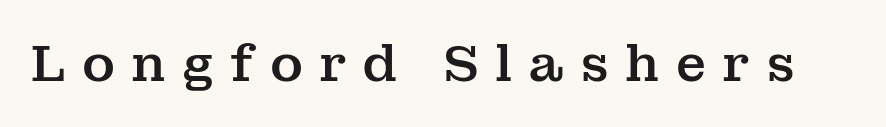
Q: Is the text italic (slanted)? A: No, it is upright.
Q: Is the typeface a serif or a sans-serif typeface? A: Serif.
Q: Is the text underlined? A: No.
Q: Is the spacing between letters normal or unusually wide? A: Unusually wide.
Q: Width (condensed, normal, or wide)? A: Normal.
Q: Stroke contrast? A: Medium.
Q: x-height? A: Medium.
Q: Monospaced? A: No.
